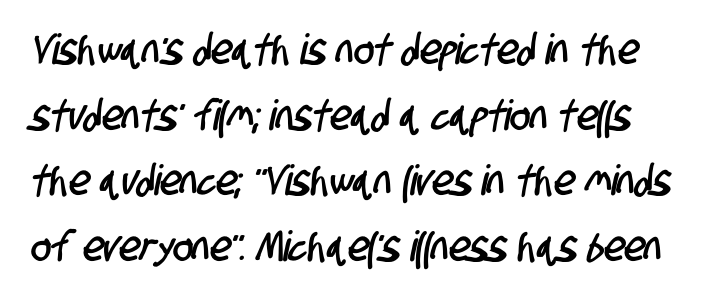
Q: Is the typeface a serif or a sans-serif typeface? A: Sans-serif.
Q: Is the text underlined? A: No.
Q: Is the spacing between letters normal or unusually wide? A: Normal.
Q: Is the spacing between lines tight, normal or loose? A: Normal.
Q: Width (condensed, normal, or wide)? A: Condensed.
Q: Stroke contrast? A: Low.
Q: x-height? A: Large.
Q: Monospaced? A: No.
